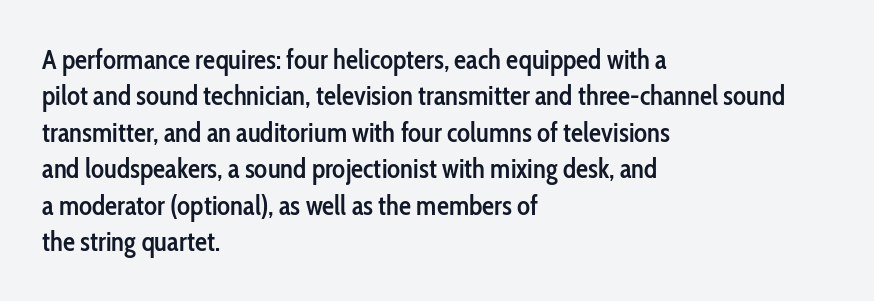
Q: Is the text bold? A: Semi-bold.
Q: Is the text italic (slanted)? A: No, it is upright.
Q: Is the text underlined? A: No.
Q: How is the paragraph aligned? A: Left-aligned.
Q: Is the spacing between letters normal or unusually wide? A: Normal.
Q: Is the spacing between lines tight, normal or loose? A: Normal.
